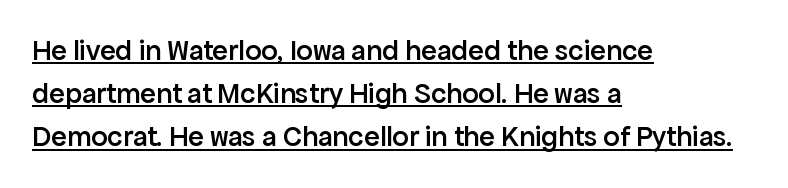
Heft: intermediate — a semibold. These lines are rendered in a variable-pitch font. The vertical gap from one line to the next is medium. The passage shown has conventional tracking throughout. You can see a thin bar hugging the bottom of the glyphs.
